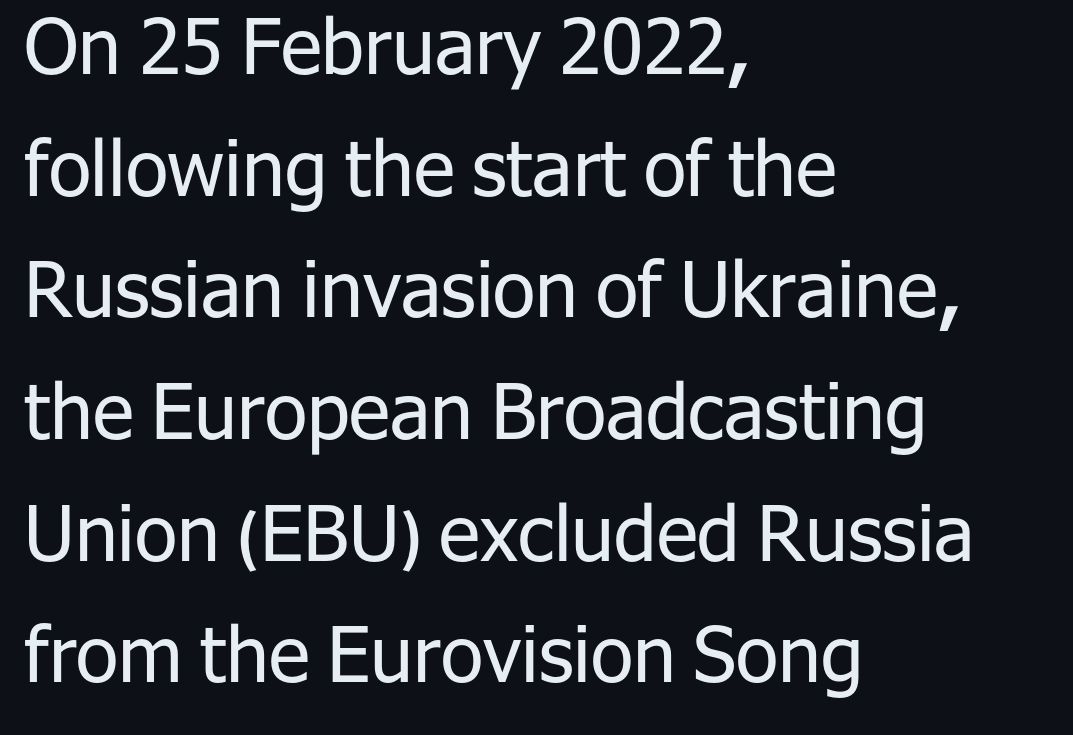
Q: Is the text bold? A: No.
Q: Is the text italic (slanted)? A: No, it is upright.
Q: Is the typeface a serif or a sans-serif typeface? A: Sans-serif.
Q: Is the text underlined? A: No.
Q: How is the paragraph aligned? A: Left-aligned.
Q: Is the spacing between letters normal or unusually wide? A: Normal.
Q: Is the spacing between lines tight, normal or loose? A: Normal.
Q: Width (condensed, normal, or wide)? A: Normal.
Q: Stroke contrast? A: Low.
Q: x-height? A: Medium.
Q: Monospaced? A: No.
